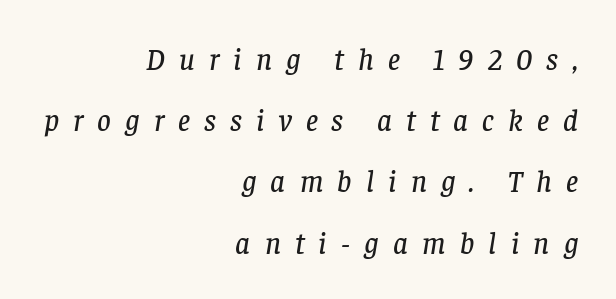
{"serif": "yes", "italic": "yes", "lean": "right", "slant_degrees": 8, "width": "normal", "stroke_contrast": "low", "x_height": "large", "monospaced": "no", "underline": "no", "align": "right", "line_spacing": "loose", "line_spacing_ratio": 2.04, "letter_spacing": "wide", "letter_spacing_em": 0.47, "glyph_px": 30}
